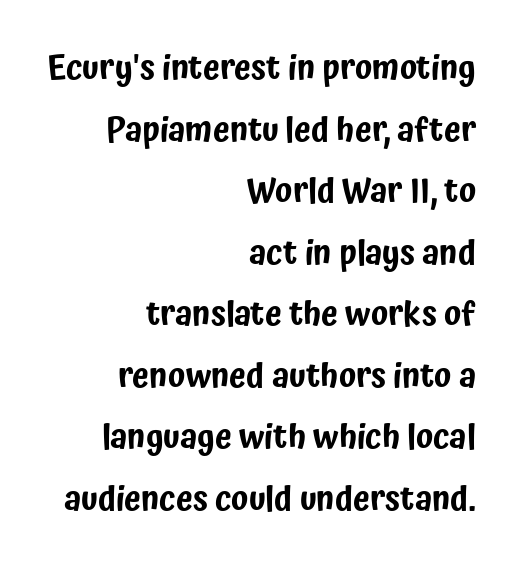
{"serif": "no", "italic": "no", "width": "condensed", "stroke_contrast": "low", "x_height": "medium", "monospaced": "no", "underline": "no", "align": "right", "line_spacing_ratio": 1.81, "letter_spacing": "normal", "letter_spacing_em": 0.0, "glyph_px": 34}
